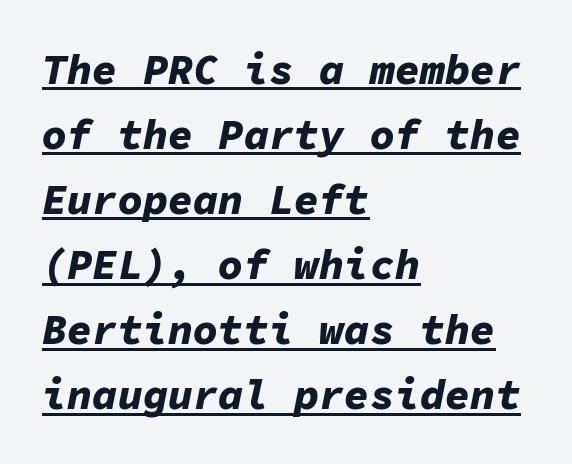
Q: Is the text bold? A: Yes.
Q: Is the text italic (slanted)? A: Yes, it leans right by about 11 degrees.
Q: Is the text underlined? A: Yes.
Q: How is the paragraph aligned? A: Left-aligned.
Q: Is the spacing between letters normal or unusually wide? A: Normal.
Q: Is the spacing between lines tight, normal or loose? A: Normal.
Q: Width (condensed, normal, or wide)? A: Normal.
Q: Stroke contrast? A: Low.
Q: x-height? A: Medium.
Q: Monospaced? A: Yes.
